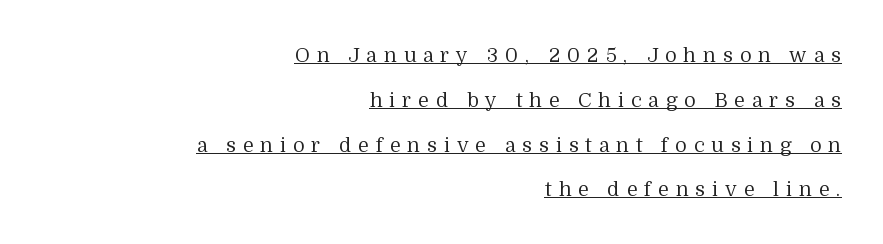
Widely set lines give the paragraph a tall, airy silhouette. Leftover space on each line is placed entirely before the opening word. When letters stand straight like this, we call the style roman or upright. Each line of the rendering has a horizontal stroke beneath the glyphs.
